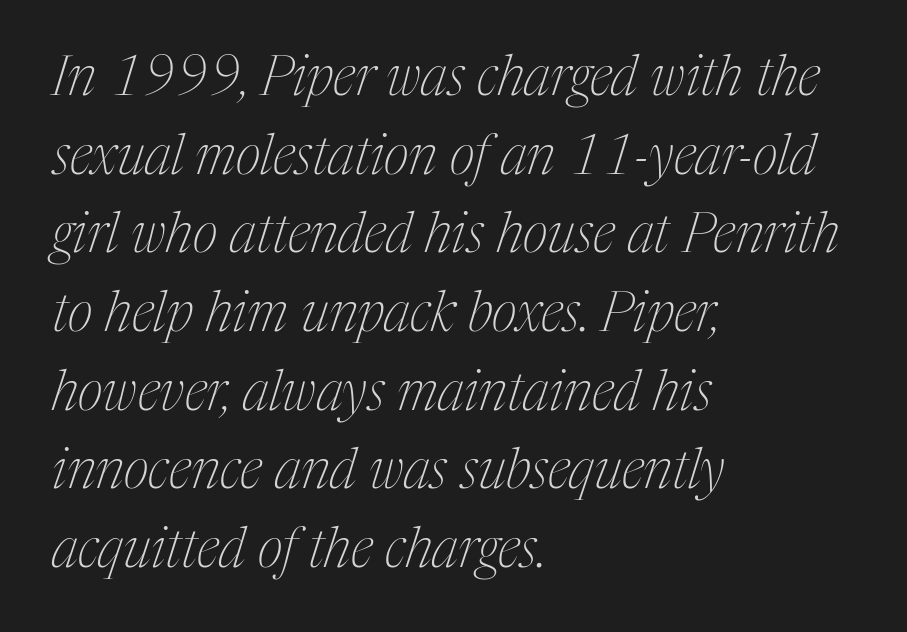
Q: Is the text bold? A: No.
Q: Is the text italic (slanted)? A: Yes, it leans right by about 17 degrees.
Q: Is the typeface a serif or a sans-serif typeface? A: Serif.
Q: Is the text underlined? A: No.
Q: How is the paragraph aligned? A: Left-aligned.
Q: Is the spacing between letters normal or unusually wide? A: Normal.
Q: Is the spacing between lines tight, normal or loose? A: Normal.
Q: Width (condensed, normal, or wide)? A: Condensed.
Q: Stroke contrast? A: Medium.
Q: x-height? A: Medium.
Q: Monospaced? A: No.
